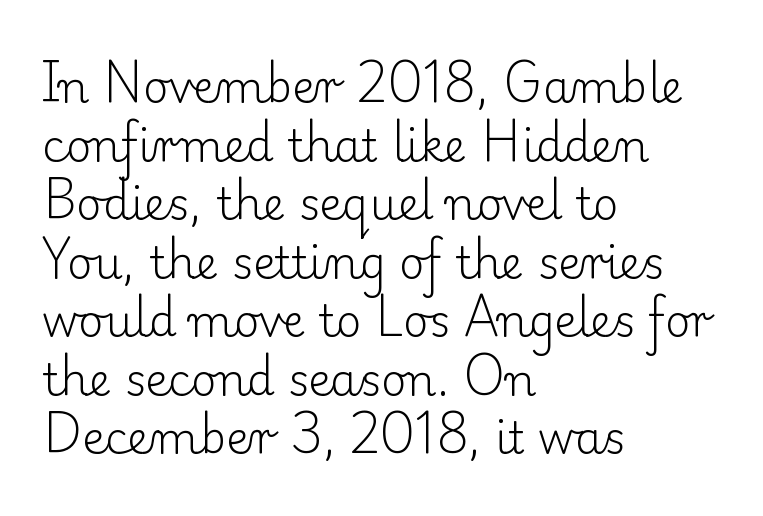
{"italic": "no", "bold": "no", "weight": "light", "width": "normal", "stroke_contrast": "low", "x_height": "small", "monospaced": "no", "underline": "no", "align": "left", "line_spacing": "normal", "line_spacing_ratio": 1.33, "letter_spacing": "normal", "letter_spacing_em": 0.0, "glyph_px": 44}
